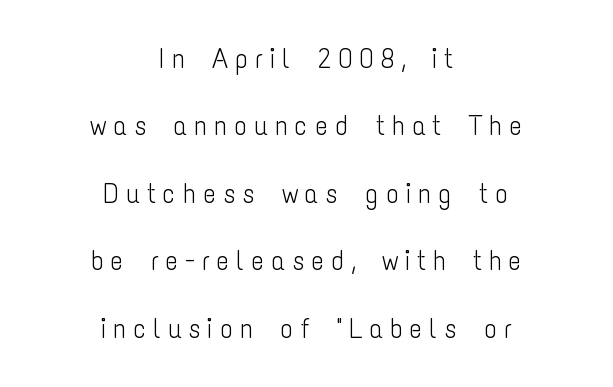
Whoever set this chose breathing room over compactness in the vertical rhythm. Each row of text sits above clean, open space. This rendering uses center alignment, leaving both contours irregular but symmetric. Looks like regular typesetting: each glyph gets only the width it needs. The weight would be labelled regular, book, light, or lighter still. No italicization has been applied; the sample stays upright.
